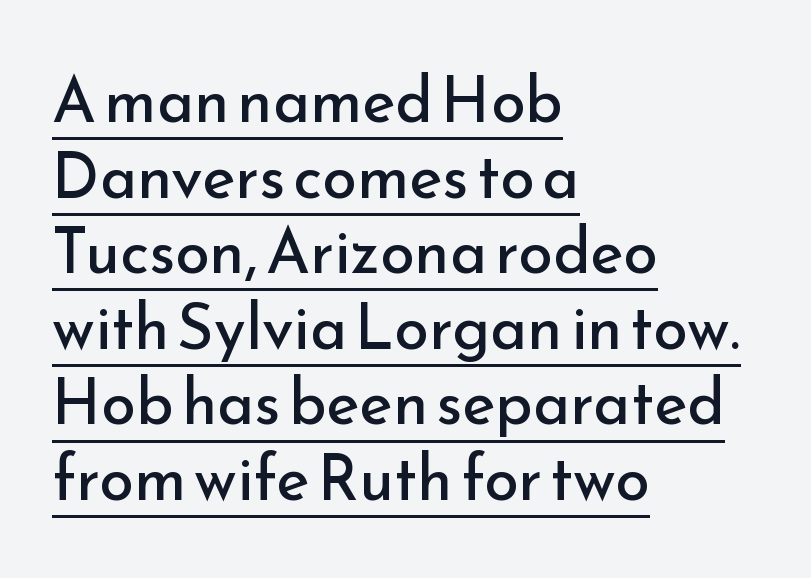
In designer terms, the underline attribute is active on this setting. The letters stand upright; this is a roman face. Between one letter and the next there's only the usual sliver of space. Each letter keeps its own natural width here, so spacing adapts to shape. Stroke terminals: plain, sans-serif.
